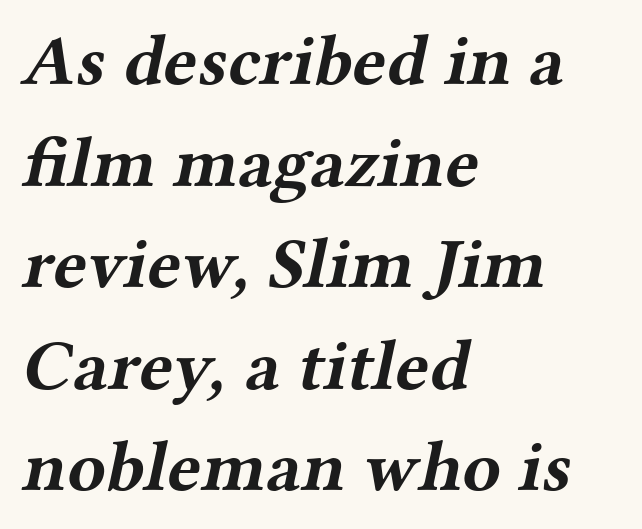
The font family rendered here belongs to the serif group. These lines stack with their left ends in a neat column. The leading is moderate, giving the passage an even texture. Descenders are the only things crossing below the line. You'd pick this weight for a headline — it's a proper bold.
